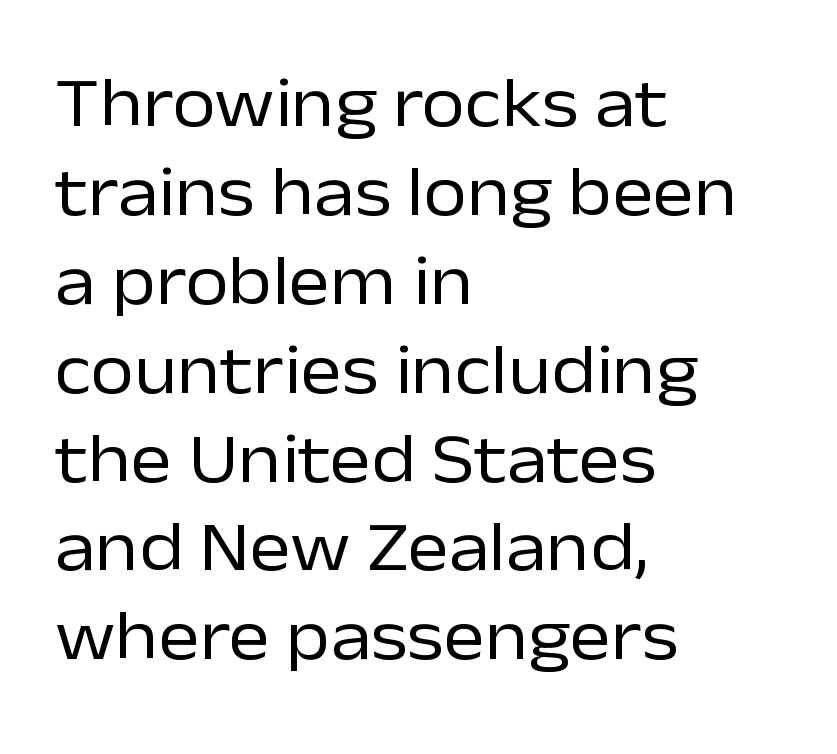
{"serif": "no", "italic": "no", "bold": "no", "weight": "regular", "width": "normal", "stroke_contrast": "low", "x_height": "medium", "monospaced": "no", "underline": "no", "align": "left", "line_spacing": "normal", "line_spacing_ratio": 1.27, "letter_spacing": "normal", "letter_spacing_em": 0.0, "glyph_px": 70}
